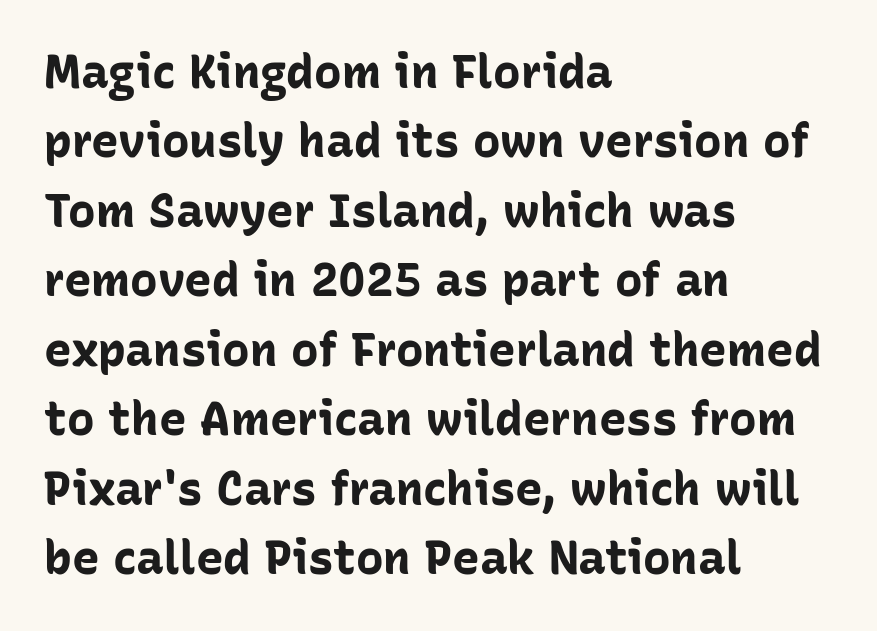
{"serif": "no", "italic": "no", "bold": "yes", "weight": "bold", "width": "normal", "stroke_contrast": "low", "x_height": "medium", "monospaced": "no", "underline": "no", "align": "left", "line_spacing": "normal", "line_spacing_ratio": 1.51, "letter_spacing": "normal", "letter_spacing_em": 0.0, "glyph_px": 46}
